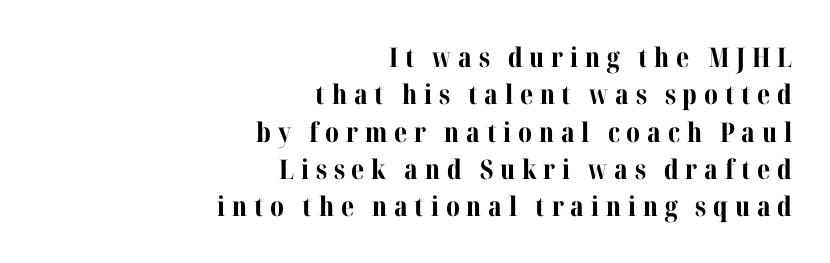
The image shows 27 px bold type, upright; set right-aligned, normal line spacing (1.38x), unusually wide letter spacing (+0.25 em), not underlined.
